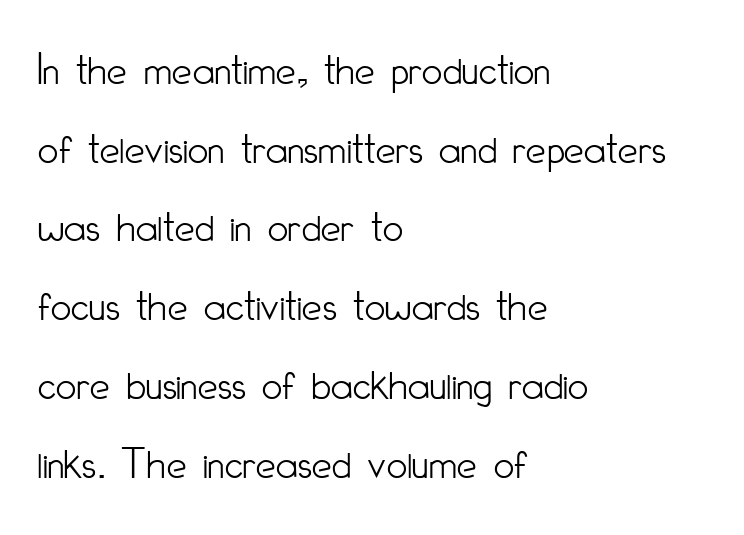
The image shows 45 px light, condensed sans-serif type, upright; set left-aligned, line spacing 1.75x, normal letter spacing, not underlined; low stroke contrast and a small x-height.
